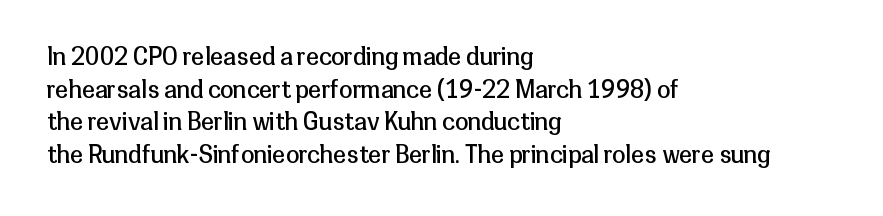
Plain, unruled lines of type. Ordinary non-slanted type is in use. Does extra space separate the letters? No, they use regular spacing. This is not heavy type; no bold has been used. These lines sit exactly where default settings would place them. Reading down the block, your eye returns to a fixed left position each line.
